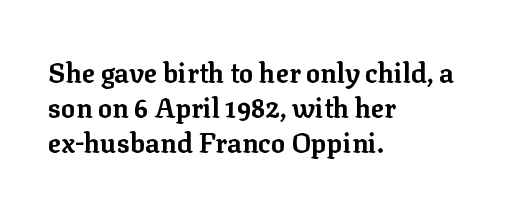
The image shows 27 px bold type, upright; set left-aligned, normal line spacing (1.3x), normal letter spacing, not underlined.
